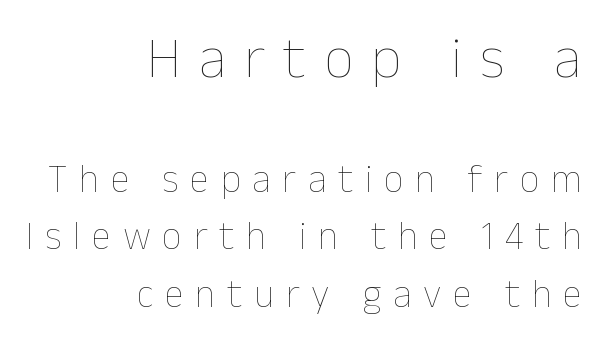
Character widths vary here, with narrow letters taking less room than wide ones. Do the letters lean? They stand straight. Letter spacing: wide. Quick note: underline off. Stems here are at most as thick as an everyday book face.
